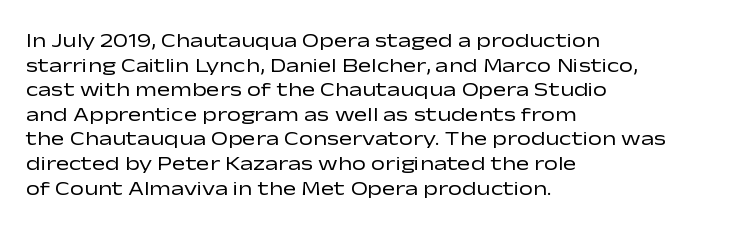
Casual observation: everything's shoved over to the left. This is not heavy type; no bold has been used. Italic? Not at all — the glyphs are vertical. The space beneath each line is pristine and unruled. No extra tracking has been applied to these lines.
